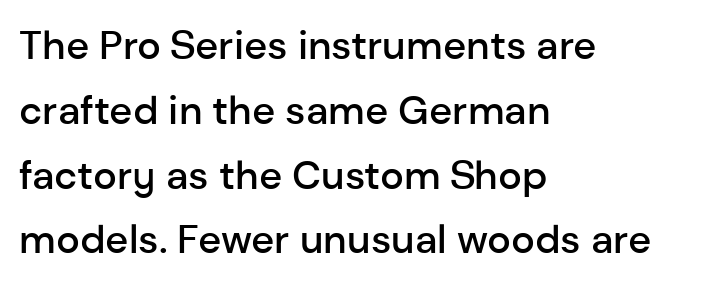
Q: Is the text bold? A: Semi-bold.
Q: Is the text italic (slanted)? A: No, it is upright.
Q: Is the typeface a serif or a sans-serif typeface? A: Sans-serif.
Q: Is the text underlined? A: No.
Q: How is the paragraph aligned? A: Left-aligned.
Q: Is the spacing between letters normal or unusually wide? A: Normal.
Q: Is the spacing between lines tight, normal or loose? A: Normal.
Q: Width (condensed, normal, or wide)? A: Normal.
Q: Stroke contrast? A: Low.
Q: x-height? A: Medium.
Q: Monospaced? A: No.
